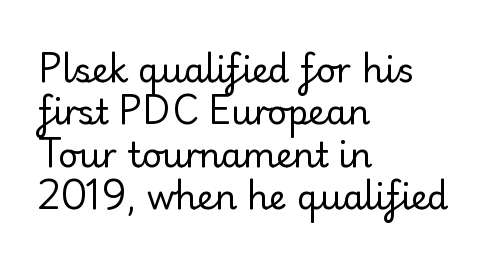
The passage shown is typed in a proportional face where columns would drift. The typeface has the unassuming heft of standard copy or less. Summary of vertical rhythm: regular, with standard interline spacing. Spacing between characters is what you'd get straight out of the box.
